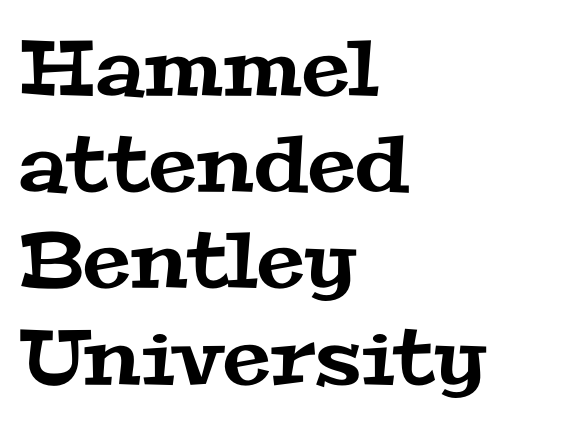
Q: Is the typeface a serif or a sans-serif typeface? A: Serif.
Q: Is the text underlined? A: No.
Q: How is the paragraph aligned? A: Left-aligned.
Q: Is the spacing between letters normal or unusually wide? A: Normal.
Q: Is the spacing between lines tight, normal or loose? A: Normal.
Q: Width (condensed, normal, or wide)? A: Wide.
Q: Stroke contrast? A: Medium.
Q: x-height? A: Medium.
Q: Monospaced? A: No.
